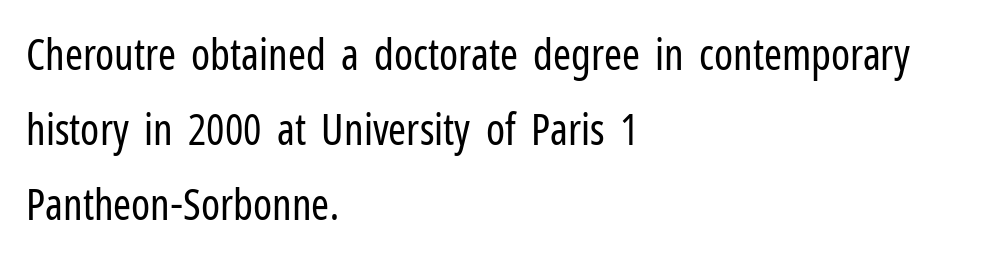
Q: Is the text bold? A: No.
Q: Is the text italic (slanted)? A: No, it is upright.
Q: Is the typeface a serif or a sans-serif typeface? A: Sans-serif.
Q: Is the text underlined? A: No.
Q: How is the paragraph aligned? A: Left-aligned.
Q: Is the spacing between letters normal or unusually wide? A: Normal.
Q: Width (condensed, normal, or wide)? A: Condensed.
Q: Stroke contrast? A: Low.
Q: x-height? A: Medium.
Q: Monospaced? A: No.
